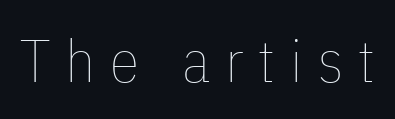
{"italic": "no", "bold": "no", "weight": "thin", "width": "condensed", "stroke_contrast": "low", "x_height": "medium", "monospaced": "no", "underline": "no", "letter_spacing": "wide", "letter_spacing_em": 0.25, "glyph_px": 60}
